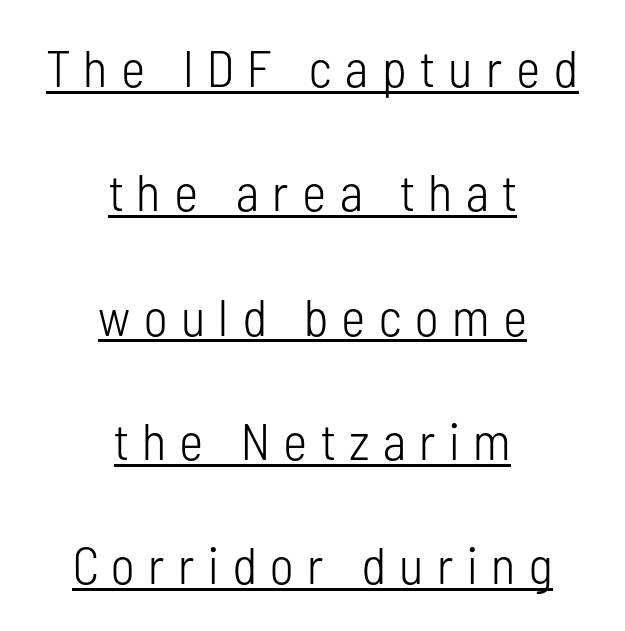
Leftover space on each line is divided equally before and after the words. Observe the absence of serifs on each vertical stroke in this sample. Is there an underline? Yes — a line sits under the letters. Summary of weight: not heavy and not bold.
